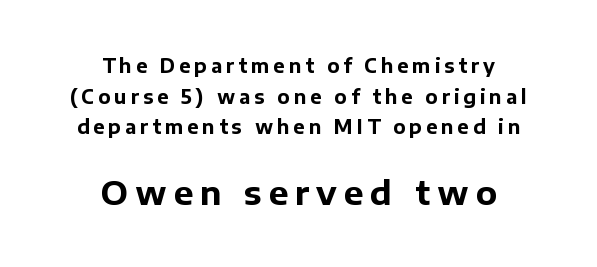
{"serif": "no", "italic": "no", "bold": "yes", "weight": "bold", "width": "normal", "stroke_contrast": "low", "x_height": "medium", "monospaced": "no", "underline": "no", "align": "center", "line_spacing": "normal", "line_spacing_ratio": 1.61, "letter_spacing": "wide", "letter_spacing_em": 0.21, "larger_block": "second", "size_ratio": 1.74, "glyph_px": 33}
